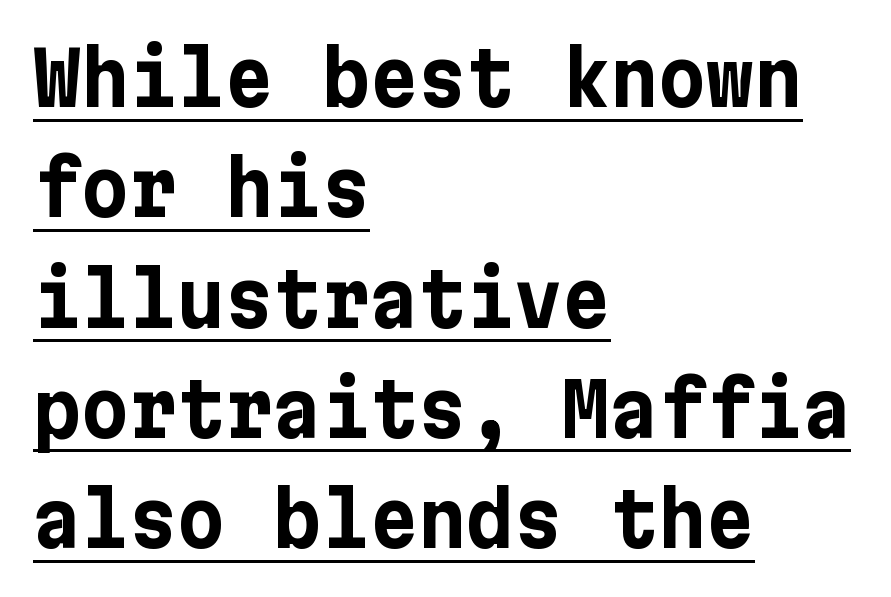
Q: Is the text bold? A: Yes.
Q: Is the text italic (slanted)? A: No, it is upright.
Q: Is the typeface a serif or a sans-serif typeface? A: Sans-serif.
Q: Is the text underlined? A: Yes.
Q: How is the paragraph aligned? A: Left-aligned.
Q: Is the spacing between letters normal or unusually wide? A: Normal.
Q: Is the spacing between lines tight, normal or loose? A: Normal.
Q: Width (condensed, normal, or wide)? A: Normal.
Q: Stroke contrast? A: Low.
Q: x-height? A: Medium.
